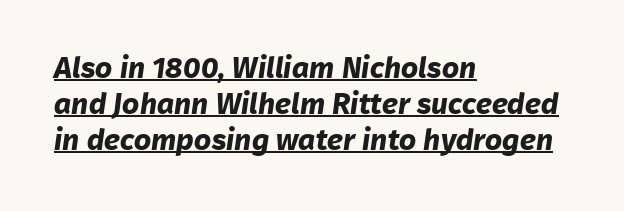
The image shows 30 px bold sans-serif type; set left-aligned, line spacing 1.2x, normal letter spacing, underlined; low stroke contrast and a medium x-height.
